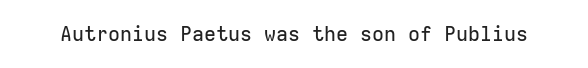
Q: Is the text italic (slanted)? A: No, it is upright.
Q: Is the text underlined? A: No.
Q: Is the spacing between letters normal or unusually wide? A: Normal.
